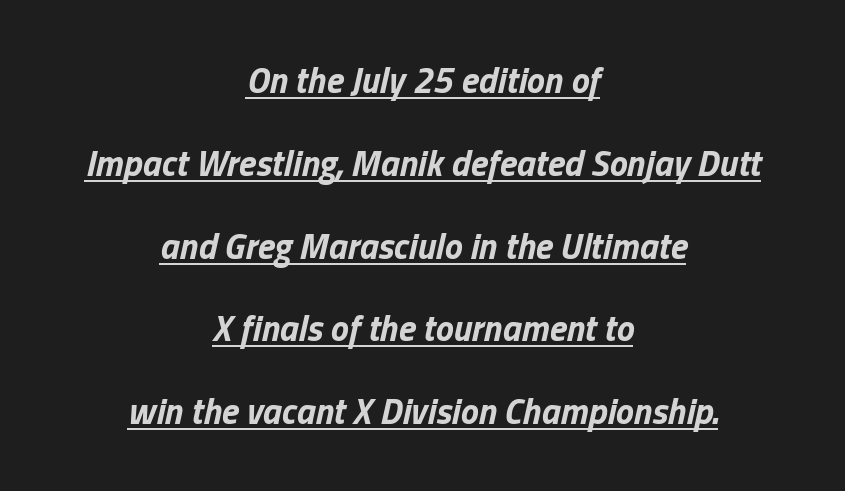
On the weight axis this lands at bold, roughly 700. Character widths vary here, with narrow letters taking less room than wide ones. The designer dialed line spacing up above the default. These lines stack symmetrically, like a column narrowing and widening about its center. The string is rendered with underlining switched on.
